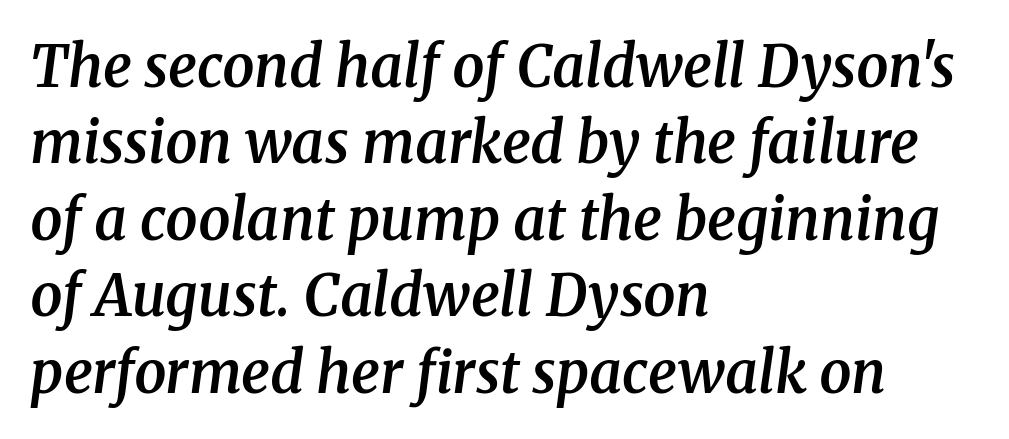
Q: Is the text bold? A: Semi-bold.
Q: Is the text italic (slanted)? A: Yes, it leans right by about 8 degrees.
Q: Is the typeface a serif or a sans-serif typeface? A: Serif.
Q: Is the text underlined? A: No.
Q: How is the paragraph aligned? A: Left-aligned.
Q: Is the spacing between letters normal or unusually wide? A: Normal.
Q: Is the spacing between lines tight, normal or loose? A: Normal.
Q: Width (condensed, normal, or wide)? A: Normal.
Q: Stroke contrast? A: Medium.
Q: x-height? A: Medium.
Q: Monospaced? A: No.
